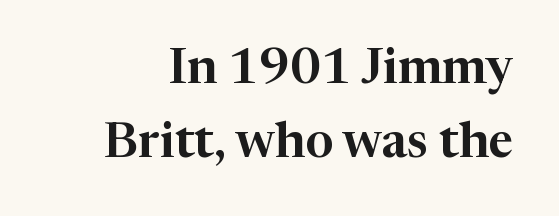
{"serif": "yes", "italic": "no", "width": "normal", "stroke_contrast": "high", "x_height": "medium", "monospaced": "no", "underline": "no", "line_spacing": "normal", "line_spacing_ratio": 1.51, "letter_spacing": "normal", "letter_spacing_em": 0.0, "glyph_px": 49}
